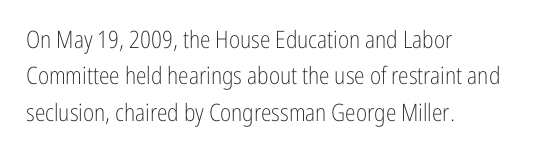
The image shows 24 px text type, upright; set left-aligned, normal line spacing (1.52x), normal letter spacing, not underlined.
